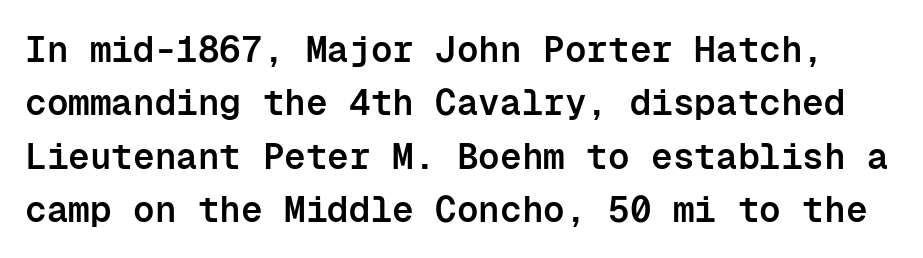
{"serif": "no", "italic": "no", "bold": "semi", "weight": "semibold", "width": "normal", "stroke_contrast": "low", "x_height": "medium", "monospaced": "yes", "underline": "no", "line_spacing": "normal", "line_spacing_ratio": 1.48, "letter_spacing": "normal", "letter_spacing_em": 0.0, "glyph_px": 36}
